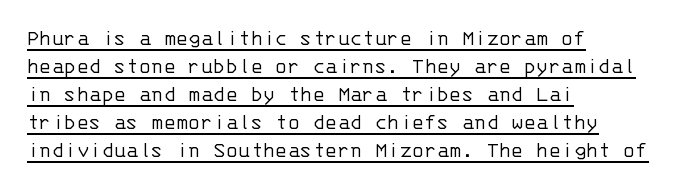
The paragraph has a hard left edge and a soft right edge. Ascenders rise straight up at ninety degrees. The characters are drawn with everyday or finer stroke widths. Glance below the letters and you will spot a drawn line. Between one letter and the next there's only the usual sliver of space.
